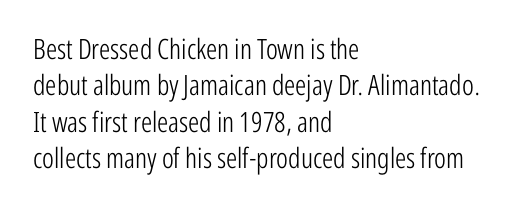
The image shows 28 px light, condensed sans-serif type, upright; set left-aligned, normal line spacing (1.3x), normal letter spacing, not underlined; low stroke contrast and a medium x-height.
